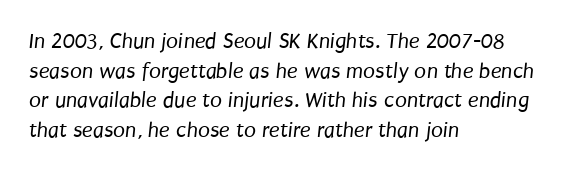
Q: Is the text bold? A: No.
Q: Is the text underlined? A: No.
Q: How is the paragraph aligned? A: Left-aligned.
Q: Is the spacing between letters normal or unusually wide? A: Normal.
Q: Is the spacing between lines tight, normal or loose? A: Normal.
